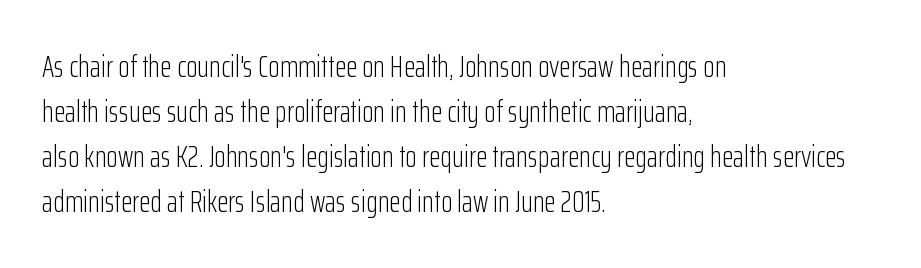
Q: Is the text bold? A: No.
Q: Is the text italic (slanted)? A: No, it is upright.
Q: Is the typeface a serif or a sans-serif typeface? A: Sans-serif.
Q: Is the text underlined? A: No.
Q: How is the paragraph aligned? A: Left-aligned.
Q: Is the spacing between letters normal or unusually wide? A: Normal.
Q: Is the spacing between lines tight, normal or loose? A: Normal.
Q: Width (condensed, normal, or wide)? A: Condensed.
Q: Stroke contrast? A: Low.
Q: x-height? A: Medium.
Q: Monospaced? A: No.
